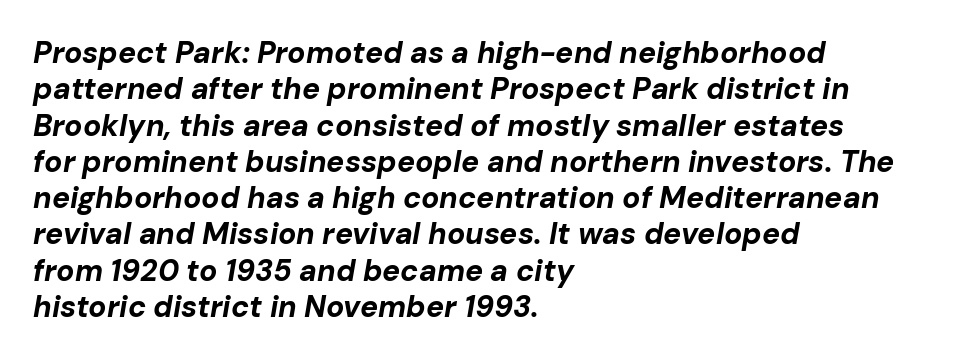
{"italic": "yes", "lean": "right", "slant_degrees": 10, "bold": "yes", "weight": "bold", "width": "normal", "stroke_contrast": "low", "x_height": "medium", "monospaced": "no", "underline": "no", "align": "left", "line_spacing_ratio": 1.21, "letter_spacing": "normal", "letter_spacing_em": 0.0, "glyph_px": 30}
